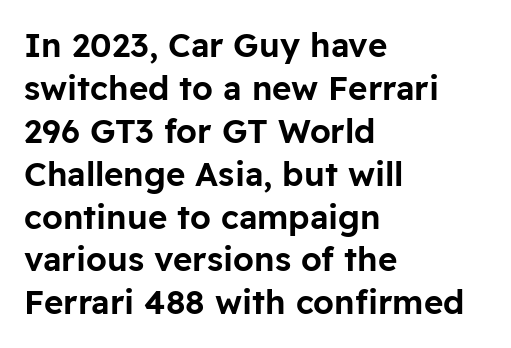
Q: Is the text italic (slanted)? A: No, it is upright.
Q: Is the typeface a serif or a sans-serif typeface? A: Sans-serif.
Q: Is the text underlined? A: No.
Q: How is the paragraph aligned? A: Left-aligned.
Q: Is the spacing between letters normal or unusually wide? A: Normal.
Q: Is the spacing between lines tight, normal or loose? A: Normal.
Q: Width (condensed, normal, or wide)? A: Normal.
Q: Stroke contrast? A: Low.
Q: x-height? A: Medium.
Q: Monospaced? A: No.
